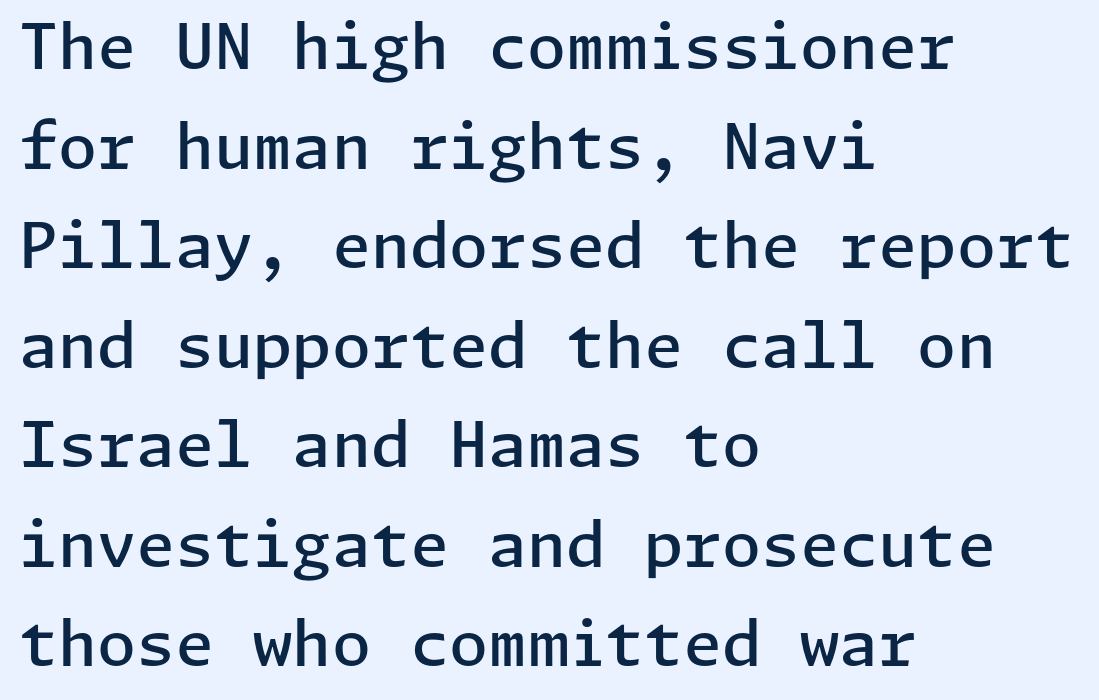
{"serif": "no", "italic": "no", "bold": "semi", "weight": "semibold", "width": "normal", "stroke_contrast": "low", "x_height": "medium", "underline": "no", "align": "left", "line_spacing": "normal", "line_spacing_ratio": 1.58, "letter_spacing": "normal", "letter_spacing_em": 0.0, "glyph_px": 63}
